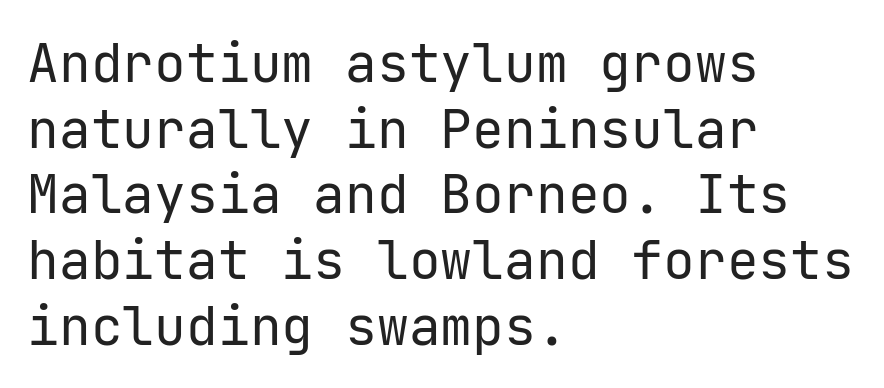
The image shows 53 px regular-weight sans-serif type, upright; set left-aligned, line spacing 1.24x, normal letter spacing, not underlined; low stroke contrast and a medium x-height.
